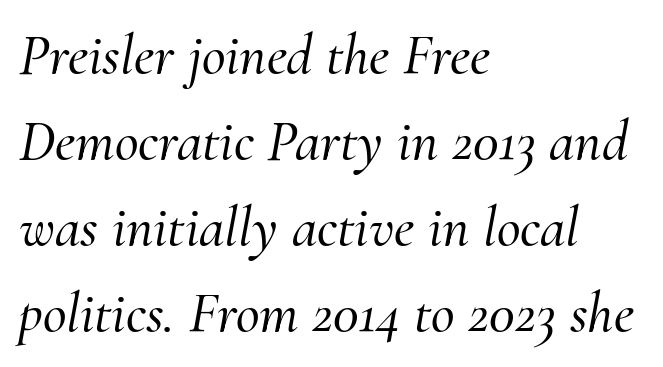
Q: Is the text italic (slanted)? A: Yes, it leans right by about 10 degrees.
Q: Is the typeface a serif or a sans-serif typeface? A: Serif.
Q: Is the text underlined? A: No.
Q: How is the paragraph aligned? A: Left-aligned.
Q: Is the spacing between letters normal or unusually wide? A: Normal.
Q: Is the spacing between lines tight, normal or loose? A: Normal.
Q: Width (condensed, normal, or wide)? A: Normal.
Q: Stroke contrast? A: Medium.
Q: x-height? A: Small.
Q: Monospaced? A: No.
